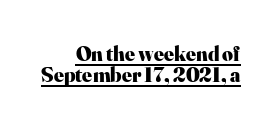
Q: Is the text bold? A: Yes.
Q: Is the text italic (slanted)? A: No, it is upright.
Q: Is the text underlined? A: Yes.
Q: How is the paragraph aligned? A: Right-aligned.
Q: Is the spacing between letters normal or unusually wide? A: Normal.
Q: Is the spacing between lines tight, normal or loose? A: Tight.
